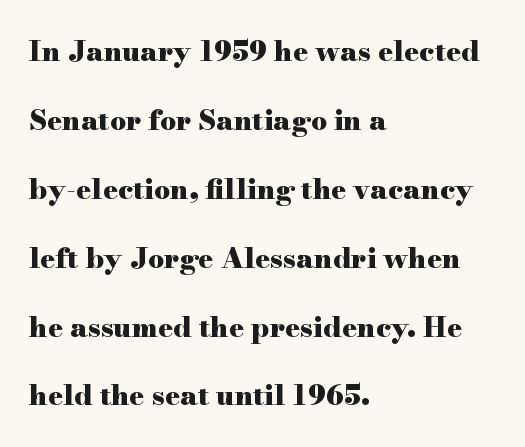
Q: Is the text bold? A: Yes.
Q: Is the text italic (slanted)? A: No, it is upright.
Q: Is the typeface a serif or a sans-serif typeface? A: Serif.
Q: Is the text underlined? A: No.
Q: How is the paragraph aligned? A: Left-aligned.
Q: Is the spacing between letters normal or unusually wide? A: Normal.
Q: Is the spacing between lines tight, normal or loose? A: Loose.
Q: Width (condensed, normal, or wide)? A: Wide.
Q: Stroke contrast? A: High.
Q: x-height? A: Small.
Q: Monospaced? A: No.
